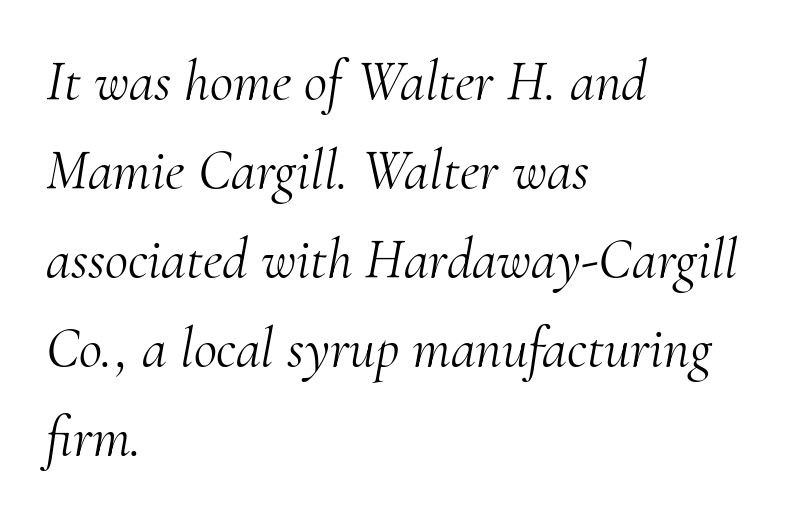
Q: Is the text bold? A: No.
Q: Is the text italic (slanted)? A: Yes, it leans right by about 10 degrees.
Q: Is the typeface a serif or a sans-serif typeface? A: Serif.
Q: Is the text underlined? A: No.
Q: How is the paragraph aligned? A: Left-aligned.
Q: Is the spacing between letters normal or unusually wide? A: Normal.
Q: Is the spacing between lines tight, normal or loose? A: Normal.
Q: Width (condensed, normal, or wide)? A: Normal.
Q: Stroke contrast? A: Medium.
Q: x-height? A: Small.
Q: Monospaced? A: No.
